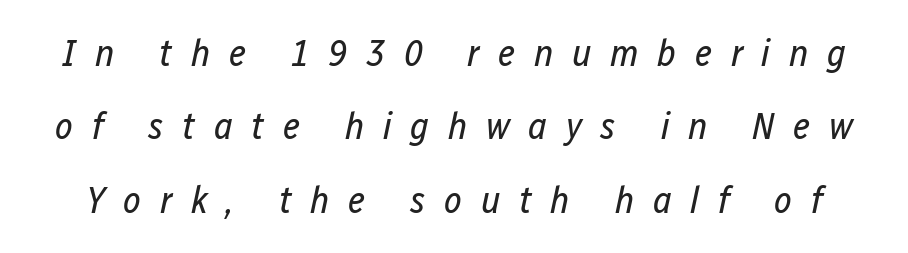
Whoever set this chose breathing room over compactness in the vertical rhythm. The space beneath each line is pristine and unruled. The letterforms sit at book weight or below. The letters are spread apart with noticeably loose tracking. The rendering uses natural spacing where letterforms have individual widths.
